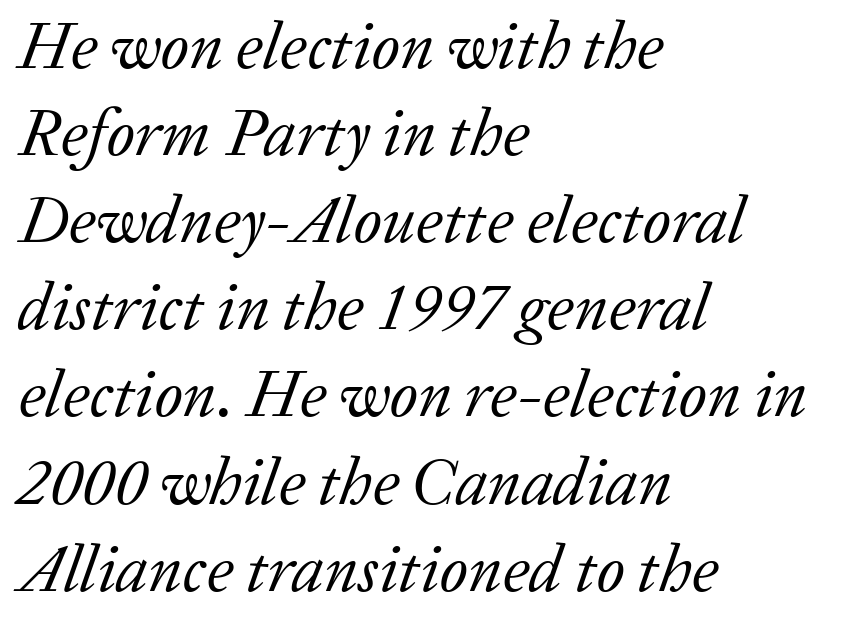
{"serif": "yes", "italic": "yes", "lean": "right", "slant_degrees": 20, "bold": "no", "weight": "regular", "width": "normal", "stroke_contrast": "low", "x_height": "medium", "monospaced": "no", "underline": "no", "align": "left", "line_spacing": "normal", "line_spacing_ratio": 1.32, "letter_spacing": "normal", "letter_spacing_em": 0.0, "glyph_px": 66}
